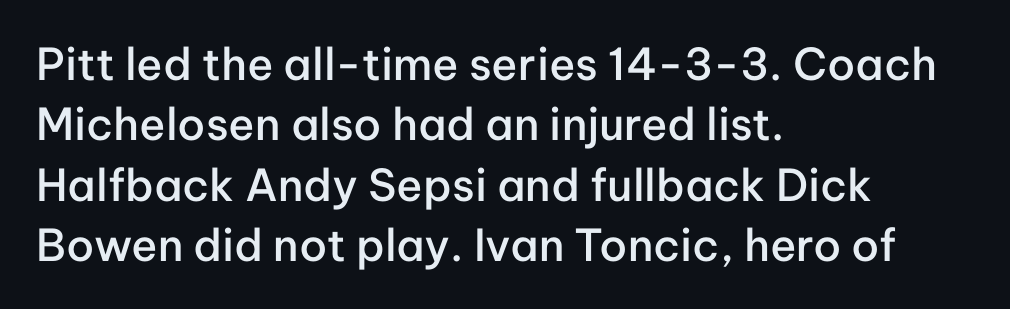
{"serif": "no", "italic": "no", "bold": "semi", "weight": "semibold", "width": "normal", "stroke_contrast": "low", "x_height": "medium", "monospaced": "no", "underline": "no", "align": "left", "line_spacing": "normal", "line_spacing_ratio": 1.37, "letter_spacing": "normal", "letter_spacing_em": 0.0, "glyph_px": 44}
